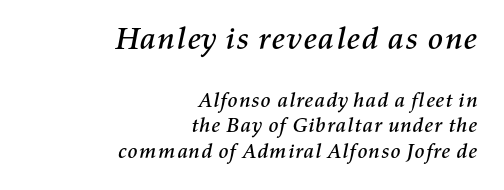
Unmarked baselines from the first word to the last. Character widths vary here, with narrow letters taking less room than wide ones. Each word holds together tightly as a unit, with standard inter-letter gaps. The initial chunk of copy outweighs the following chunk in type size.
